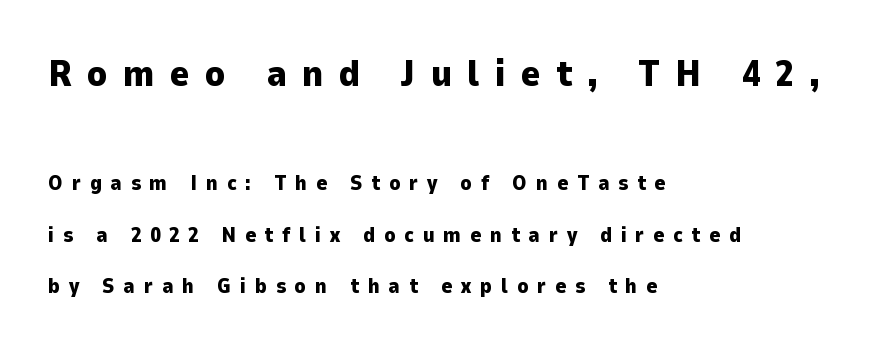
Q: Is the text bold? A: Yes.
Q: Is the text italic (slanted)? A: No, it is upright.
Q: Is the typeface a serif or a sans-serif typeface? A: Sans-serif.
Q: Is the text underlined? A: No.
Q: How is the paragraph aligned? A: Left-aligned.
Q: Is the spacing between letters normal or unusually wide? A: Unusually wide.
Q: Is the spacing between lines tight, normal or loose? A: Loose.
Q: Which block of text is set in a larger size, the first (top) or the second (bottom)? A: The first (top) one.
Q: Width (condensed, normal, or wide)? A: Normal.
Q: Stroke contrast? A: Low.
Q: x-height? A: Medium.
Q: Monospaced? A: No.
